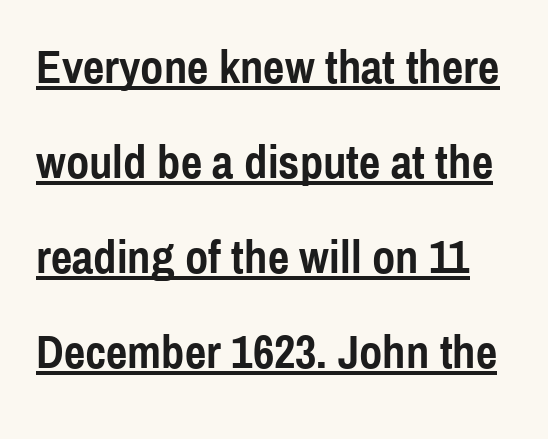
The image shows 47 px semibold, condensed sans-serif type, upright; set loose line spacing (2.02x), normal letter spacing, underlined; a medium x-height.
